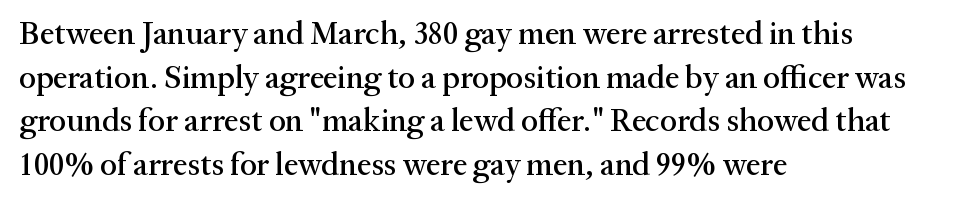
These lines sit exactly where default settings would place them. Letters rest on an invisible, unmarked baseline. This rendering employs a face with finishing strokes, i.e., a serif. A typesetter would mark this as roman, not italic. Compared with a centered layout, this one pins lines to the left instead. Compared with typical body copy, the letter spacing here is the same.
